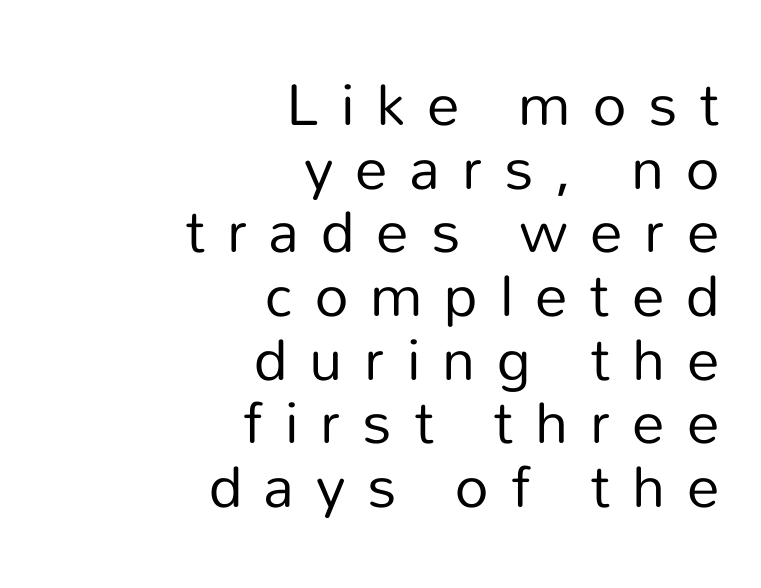
The image shows 65 px regular-weight sans-serif type, upright; set right-aligned, tight line spacing (0.98x), unusually wide letter spacing (+0.34 em), not underlined; low stroke contrast and a medium x-height.
